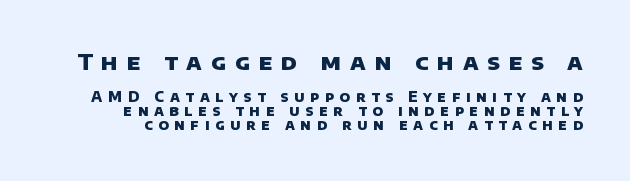
The image shows 22 px bold type; set tight line spacing (1.0x), unusually wide letter spacing (+0.4 em), not underlined; the first (top) block is 1.57x larger.
